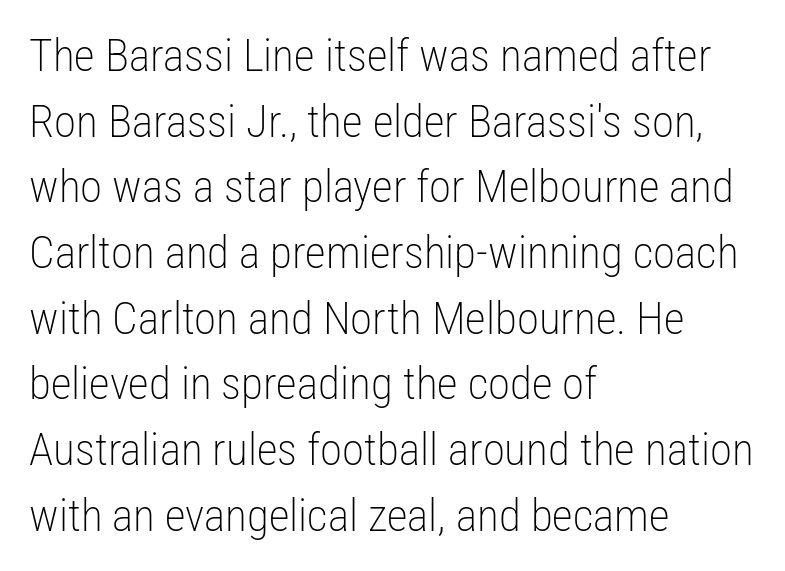
The letters stand upright; this is a roman face. You could call the tracking neutral — neither tight nor loose. The font family rendered here belongs to the sans-serif group. Descender tails drop into unmarked territory.
